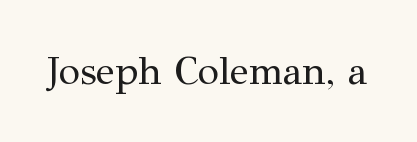
Q: Is the text bold? A: No.
Q: Is the text italic (slanted)? A: No, it is upright.
Q: Is the typeface a serif or a sans-serif typeface? A: Serif.
Q: Is the text underlined? A: No.
Q: Is the spacing between letters normal or unusually wide? A: Normal.
Q: Width (condensed, normal, or wide)? A: Normal.
Q: Stroke contrast? A: Medium.
Q: x-height? A: Medium.
Q: Monospaced? A: No.
